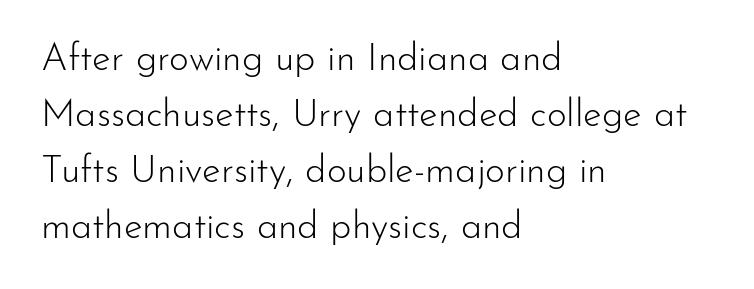
{"serif": "no", "italic": "no", "bold": "no", "weight": "light", "width": "normal", "stroke_contrast": "low", "x_height": "small", "monospaced": "no", "underline": "no", "align": "left", "line_spacing": "normal", "line_spacing_ratio": 1.47, "letter_spacing": "normal", "letter_spacing_em": 0.0, "glyph_px": 38}
